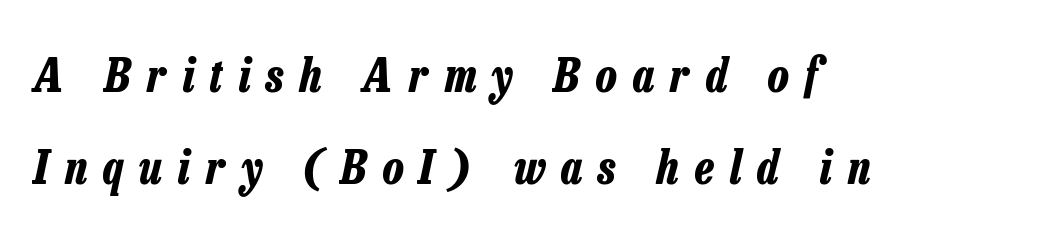
Its strokes are broad and dark, the hallmark of bold type. Words appear elongated and porous because spacing is wide. The letters advance in unequal steps, a hallmark of proportional type. The paragraph shown leans on its left margin. Italic: yes, the glyphs are oblique.
